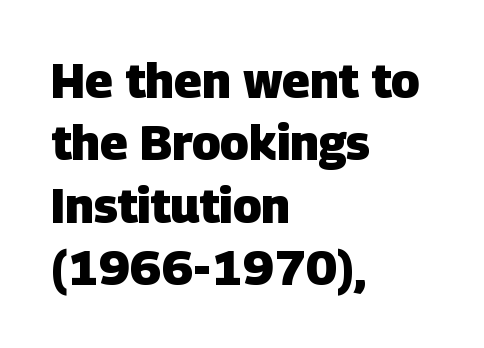
The leading is moderate, giving the passage an even texture. You could not count columns in this text — the font is proportionally spaced. Beneath every word, the page is bare. Strong, thick strokes mark this as bold type. The rendering keeps characters at their native spacing. Line beginnings align vertically; line endings do not.
